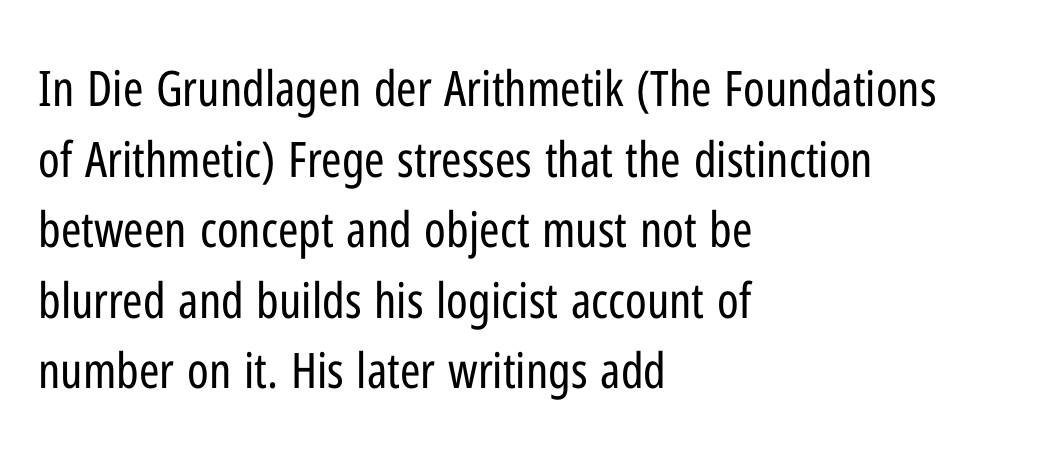
The string is rendered with underlining switched off. Here the designer chose a conventional face with non-uniform glyph widths. Style check: upright. Observe the absence of serifs on each vertical stroke in this sample. Vertically, the passage feels balanced, rows spaced as you'd expect.
